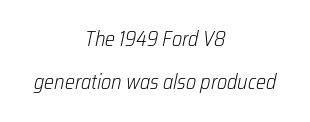
Q: Is the text bold? A: No.
Q: Is the text italic (slanted)? A: Yes, it leans right by about 12 degrees.
Q: Is the text underlined? A: No.
Q: How is the paragraph aligned? A: Centered.
Q: Is the spacing between letters normal or unusually wide? A: Normal.
Q: Is the spacing between lines tight, normal or loose? A: Loose.
